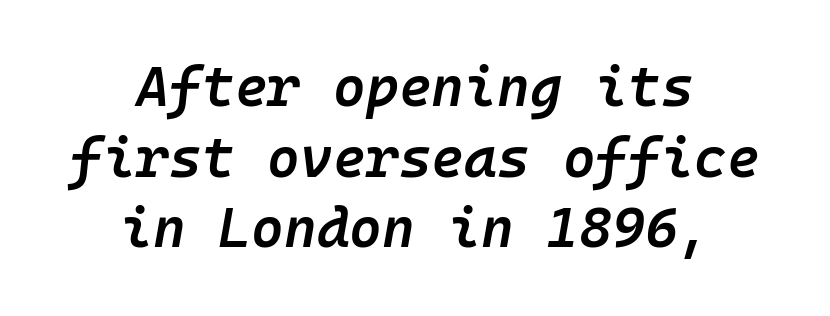
{"italic": "yes", "lean": "right", "slant_degrees": 10, "bold": "semi", "weight": "semibold", "width": "normal", "stroke_contrast": "low", "x_height": "medium", "underline": "no", "align": "center", "line_spacing": "normal", "line_spacing_ratio": 1.26, "letter_spacing": "normal", "letter_spacing_em": 0.0, "glyph_px": 56}
